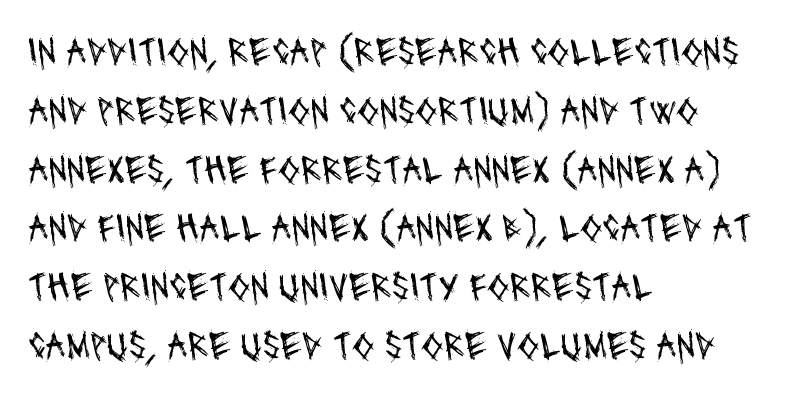
The image shows 40 px regular-weight, condensed sans-serif type; set left-aligned, normal line spacing (1.47x), normal letter spacing, not underlined; medium stroke contrast and a large x-height.
